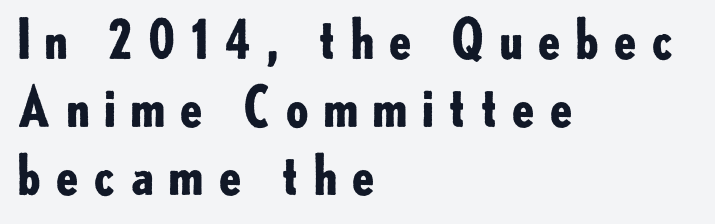
Regular leading. Honestly, the letter spacing is so wide it's the main thing you notice. You could not count columns in this text — the font is proportionally spaced. Lines of text with bare space underneath. The lines in this sample share a left origin and differ only in where they stop.
